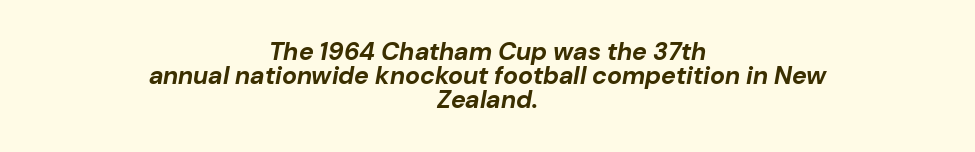
Each row of text sits above clean, open space. Students, this is bold: see how much ink each stroke carries. The lettering tilts uniformly, giving the passage an italic look. Whoever set this chose condensed vertical rhythm over breathing room. The whitespace from short lines is split evenly between both sides.
